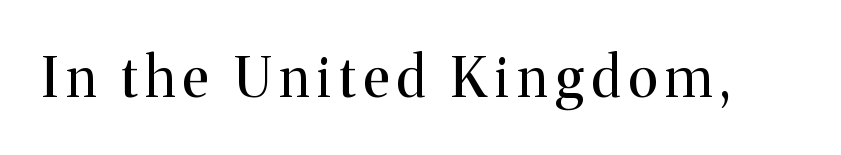
{"serif": "yes", "italic": "no", "bold": "no", "weight": "regular", "width": "normal", "stroke_contrast": "medium", "x_height": "medium", "monospaced": "no", "underline": "no", "glyph_px": 55}
